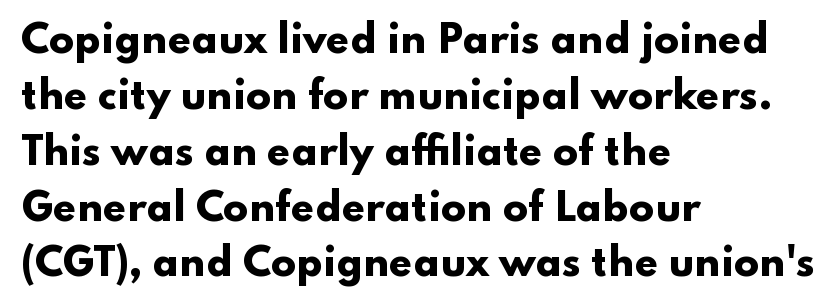
I'd call this a sans setting — the letters go barefoot. These lines were composed using upright roman letters. Here the glyphs are tracked normally, forming tight word shapes. Is the block centered? No — it sits flush against the left margin. A typesetter would call this proportional, since set widths differ per character. These lines sit exactly where default settings would place them.
